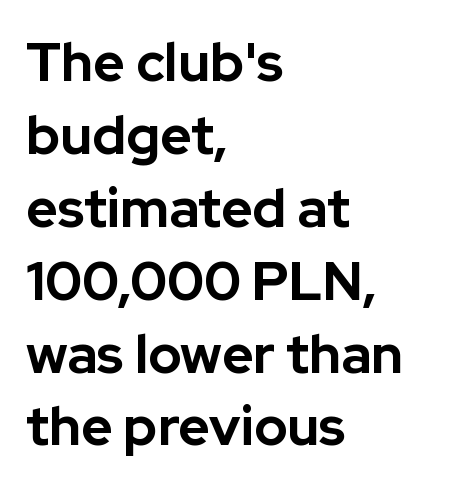
Each letter keeps its own natural width here, so spacing adapts to shape. Italic: no, the glyphs are upright roman. Spacing between characters is what you'd get straight out of the box. Notice how descenders clear the ascenders below comfortably — that's standard leading. Type without underlining.
